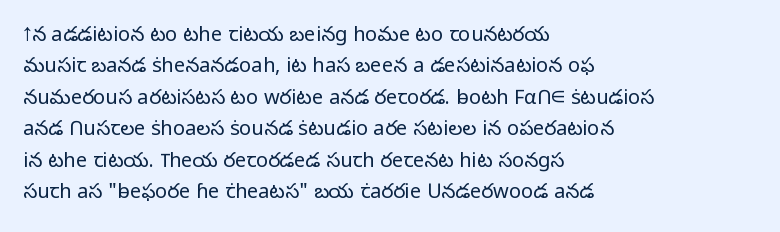
The image shows 20 px text type, upright; set left-aligned, normal line spacing (1.57x), normal letter spacing, not underlined.
